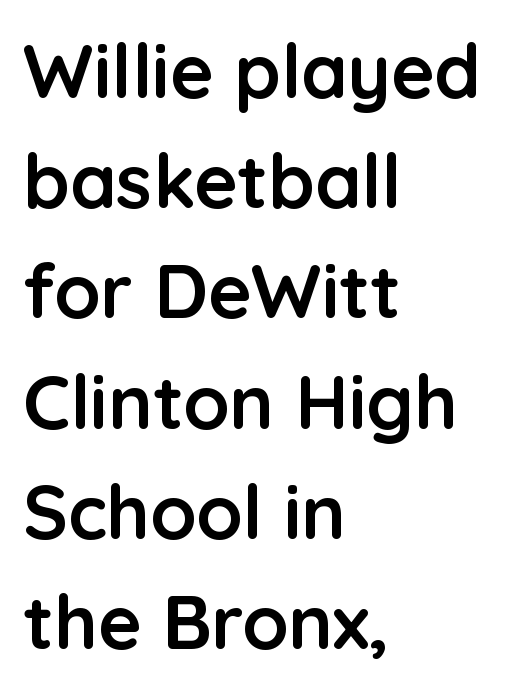
{"serif": "no", "italic": "no", "bold": "yes", "weight": "semibold", "width": "normal", "stroke_contrast": "low", "x_height": "medium", "monospaced": "no", "underline": "no", "align": "left", "line_spacing": "normal", "line_spacing_ratio": 1.47, "letter_spacing": "normal", "letter_spacing_em": 0.0, "glyph_px": 75}
